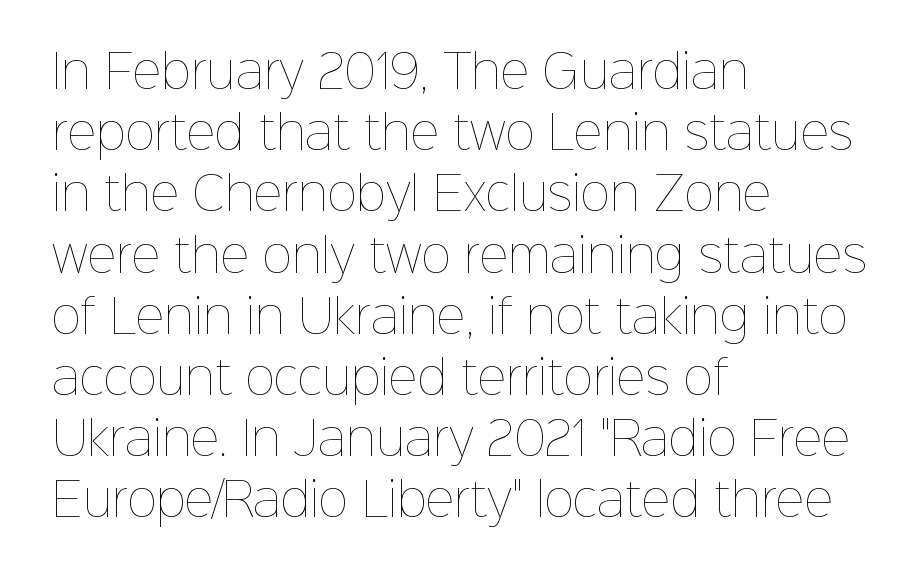
Teacher's note: observe the even left margin — that is flush-left alignment. Decoration check: the copy has no underline. Note the varied advance widths — an 'i' is clearly narrower than an 'm'. Is the letter spacing exaggerated? No — it looks like the ordinary default. Interline gaps are of average width in this sample.
